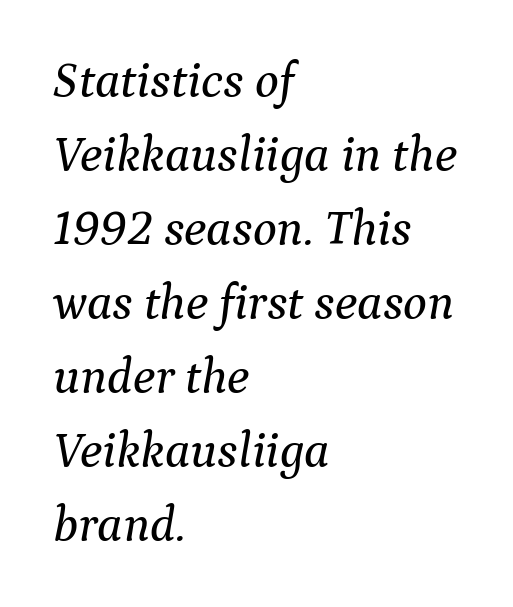
{"serif": "yes", "italic": "yes", "lean": "right", "slant_degrees": 9, "width": "normal", "stroke_contrast": "medium", "x_height": "medium", "monospaced": "no", "underline": "no", "align": "left", "line_spacing": "normal", "line_spacing_ratio": 1.48, "letter_spacing": "normal", "letter_spacing_em": 0.0, "glyph_px": 50}
